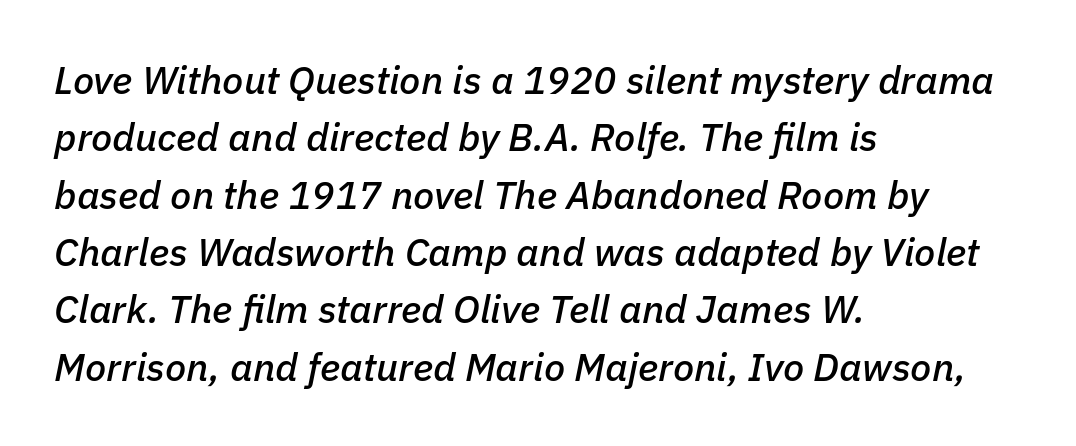
{"italic": "yes", "lean": "right", "slant_degrees": 11, "width": "normal", "stroke_contrast": "low", "x_height": "medium", "monospaced": "no", "underline": "no", "align": "left", "line_spacing": "normal", "line_spacing_ratio": 1.47, "letter_spacing": "normal", "letter_spacing_em": 0.0, "glyph_px": 39}
